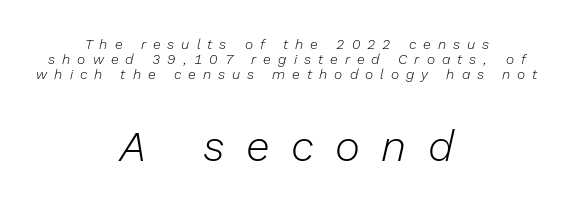
The image shows 43 px light type, italic (leaning right); set centered, tight line spacing (1.08x), unusually wide letter spacing (+0.5 em), not underlined; the second (bottom) block is 3.07x larger; low stroke contrast and a medium x-height.
